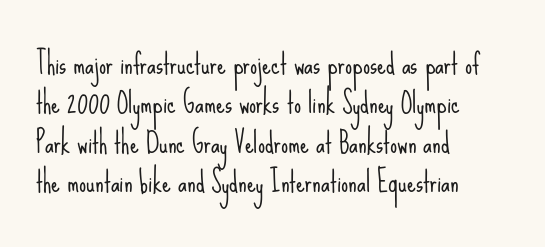
The image shows 28 px light, condensed sans-serif type, upright; set left-aligned, normal line spacing (1.41x), normal letter spacing, not underlined; low stroke contrast and a small x-height.
